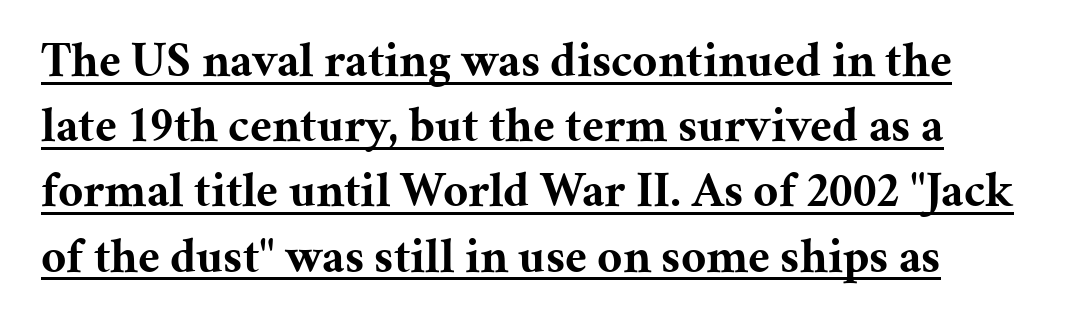
{"serif": "yes", "italic": "no", "bold": "yes", "weight": "bold", "width": "normal", "stroke_contrast": "medium", "x_height": "medium", "monospaced": "no", "underline": "yes", "line_spacing": "normal", "line_spacing_ratio": 1.33, "letter_spacing": "normal", "letter_spacing_em": 0.0, "glyph_px": 49}
